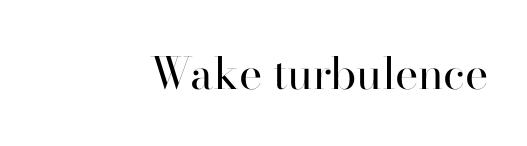
{"serif": "yes", "italic": "no", "bold": "no", "weight": "regular", "width": "normal", "stroke_contrast": "high", "x_height": "small", "monospaced": "no", "underline": "no", "letter_spacing": "normal", "letter_spacing_em": 0.0, "glyph_px": 44}
